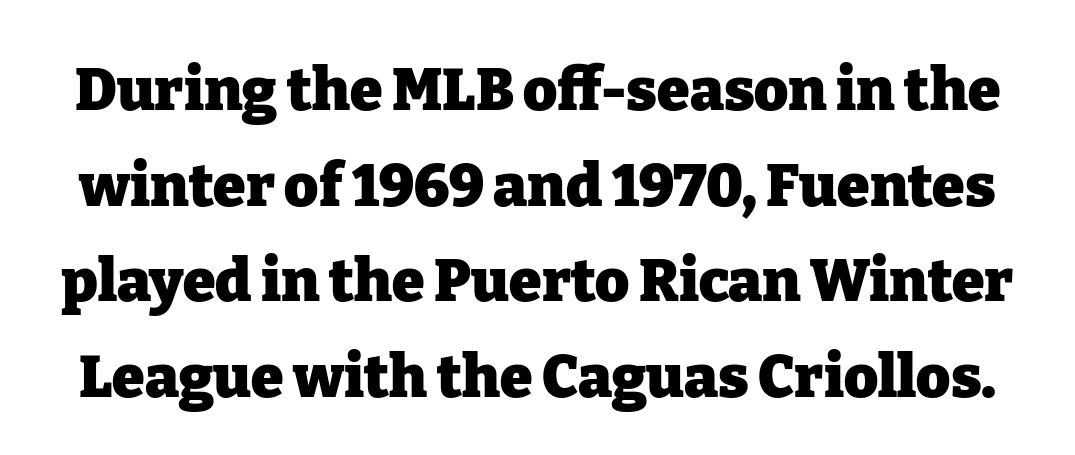
Q: Is the text bold? A: Yes.
Q: Is the text italic (slanted)? A: No, it is upright.
Q: Is the typeface a serif or a sans-serif typeface? A: Serif.
Q: Is the text underlined? A: No.
Q: Is the spacing between letters normal or unusually wide? A: Normal.
Q: Is the spacing between lines tight, normal or loose? A: Normal.
Q: Width (condensed, normal, or wide)? A: Normal.
Q: Stroke contrast? A: Low.
Q: x-height? A: Medium.
Q: Monospaced? A: No.
